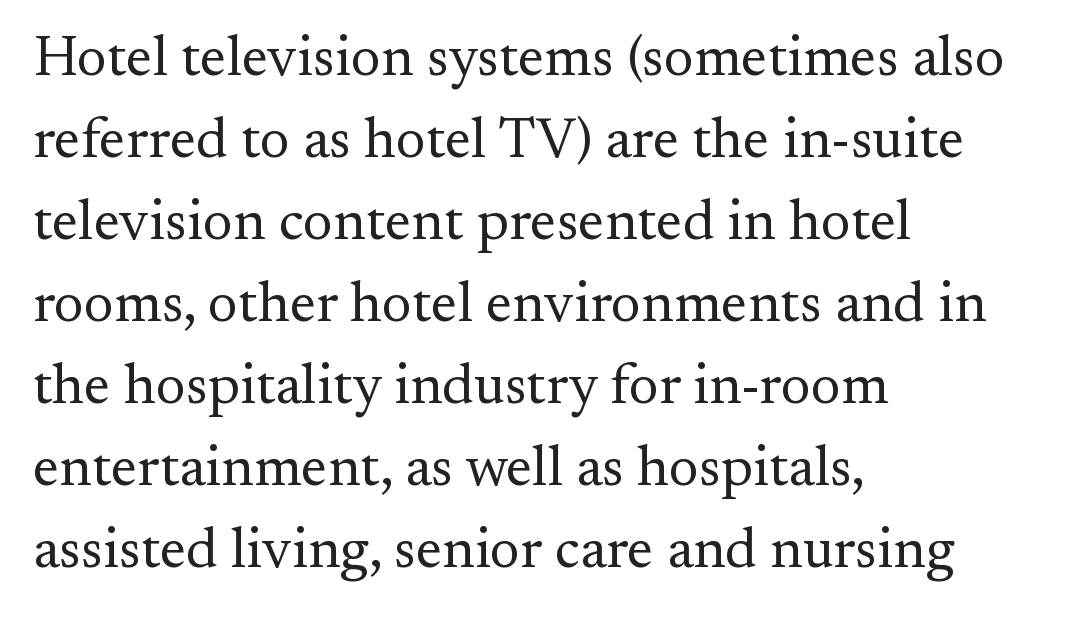
The image shows 57 px regular-weight serif type, upright; set left-aligned, normal line spacing (1.44x), normal letter spacing, not underlined; medium stroke contrast and a small x-height.
